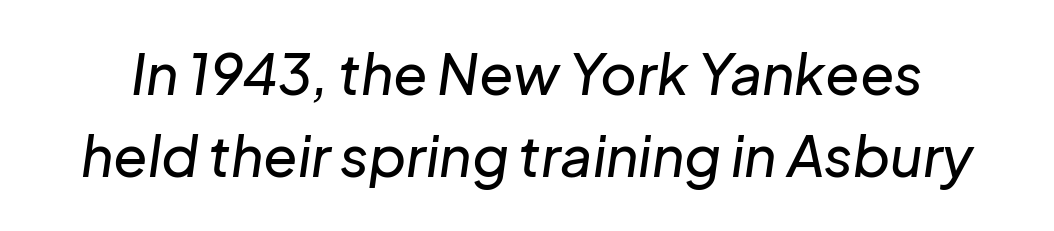
Q: Is the text italic (slanted)? A: Yes, it leans right by about 8 degrees.
Q: Is the text underlined? A: No.
Q: Is the spacing between letters normal or unusually wide? A: Normal.
Q: Is the spacing between lines tight, normal or loose? A: Normal.
Q: Width (condensed, normal, or wide)? A: Normal.
Q: Stroke contrast? A: Low.
Q: x-height? A: Medium.
Q: Monospaced? A: No.
